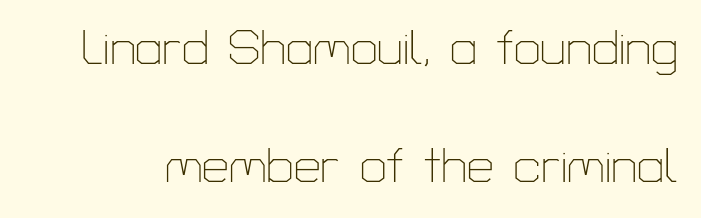
The image shows 48 px thin sans-serif type, upright; set loose line spacing (2.46x), normal letter spacing, not underlined; low stroke contrast and a medium x-height.
